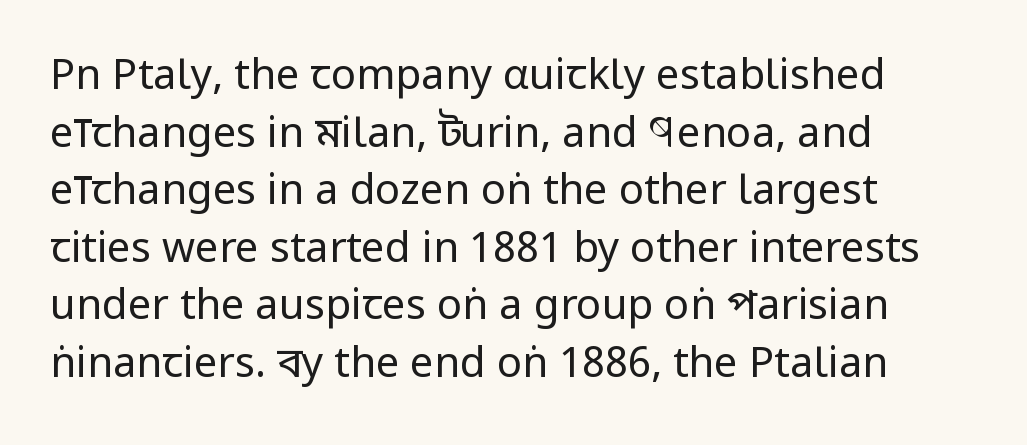
The lettering stays uniformly vertical, giving the passage a roman look. If you measured baseline to baseline, you'd find a middling distance. Each letter keeps its own natural width here, so spacing adapts to shape. Vertical stems look standard width or narrower in stroke. Honestly, there is no underline to notice here at all.
